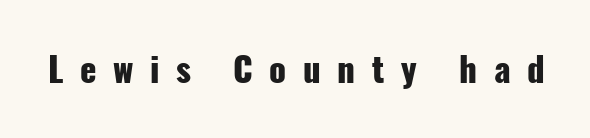
The image shows 34 px heavy, condensed sans-serif type, upright; set unusually wide letter spacing (+0.49 em), not underlined; low stroke contrast and a medium x-height.
